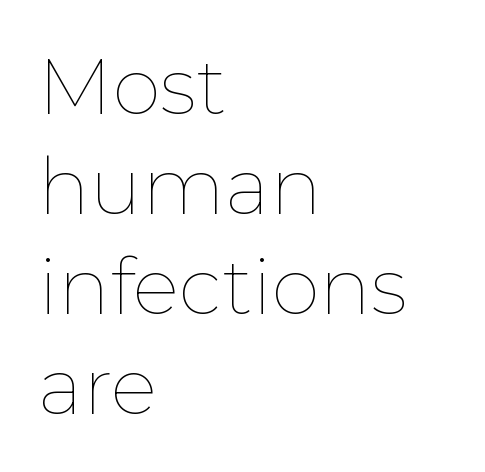
Rendered with straight, roman letterforms. Check the space under the baseline: it is left empty. The lines sit at an ordinary, default distance from one another. These lines are rendered in a variable-pitch font. Weight: in the light-to-regular range.
